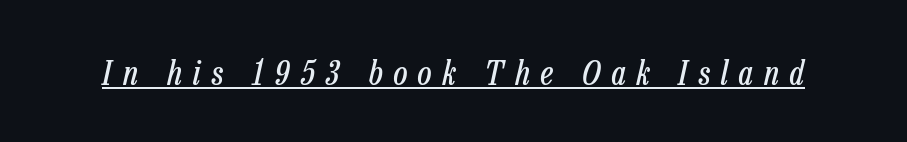
{"italic": "yes", "lean": "right", "slant_degrees": 13, "bold": "no", "weight": "regular", "width": "condensed", "stroke_contrast": "low", "x_height": "medium", "monospaced": "no", "underline": "yes", "letter_spacing": "wide", "letter_spacing_em": 0.33, "glyph_px": 34}
